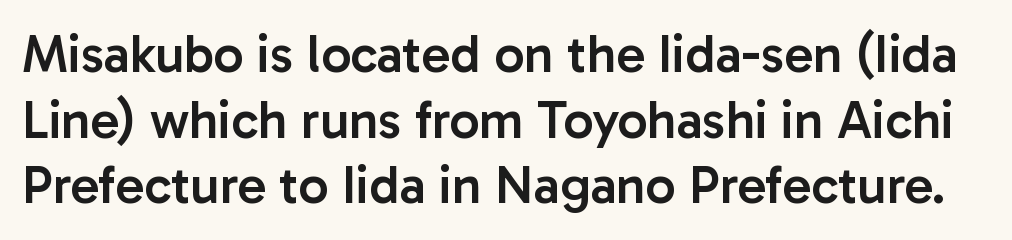
Strokes here are thickened, but only to semibold level. Beneath every word, the page is bare. A typesetter would mark this as roman, not italic. Typographically, this falls in the sans-serif category.
